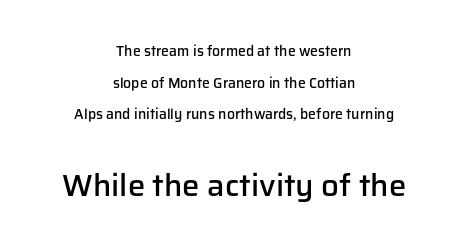
The image shows 31 px semibold sans-serif type, upright; set centered, loose line spacing (2.26x), normal letter spacing, not underlined; the second (bottom) block is 2.21x larger; low stroke contrast and a medium x-height.
